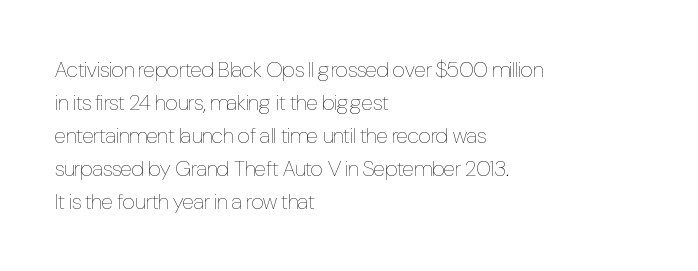
Q: Is the text bold? A: No.
Q: Is the text italic (slanted)? A: No, it is upright.
Q: Is the text underlined? A: No.
Q: How is the paragraph aligned? A: Left-aligned.
Q: Is the spacing between letters normal or unusually wide? A: Normal.
Q: Is the spacing between lines tight, normal or loose? A: Normal.
